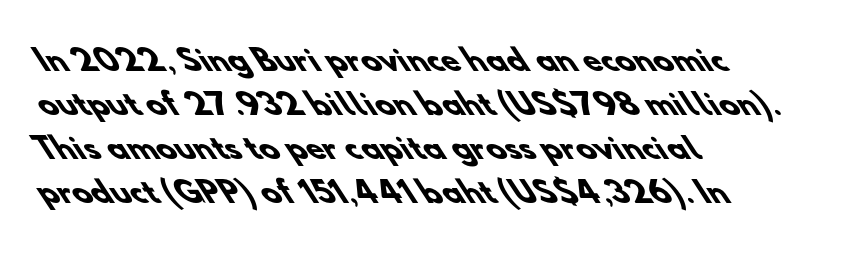
{"serif": "no", "bold": "yes", "weight": "heavy", "width": "normal", "stroke_contrast": "low", "x_height": "small", "monospaced": "no", "underline": "no", "align": "left", "line_spacing": "normal", "line_spacing_ratio": 1.52, "letter_spacing": "normal", "letter_spacing_em": 0.0, "glyph_px": 29}
